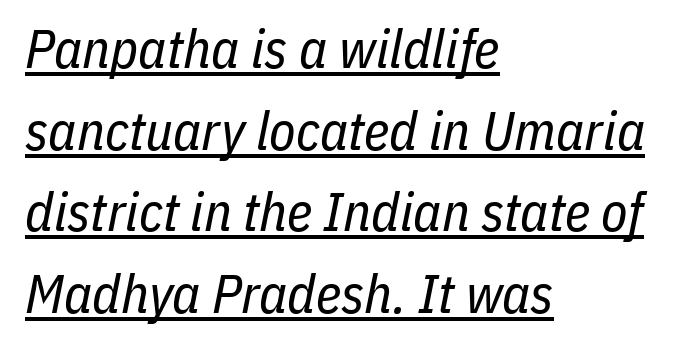
The image shows 54 px regular-weight, condensed type, italic (leaning right); set left-aligned, normal line spacing (1.51x), normal letter spacing, underlined; low stroke contrast and a medium x-height.
